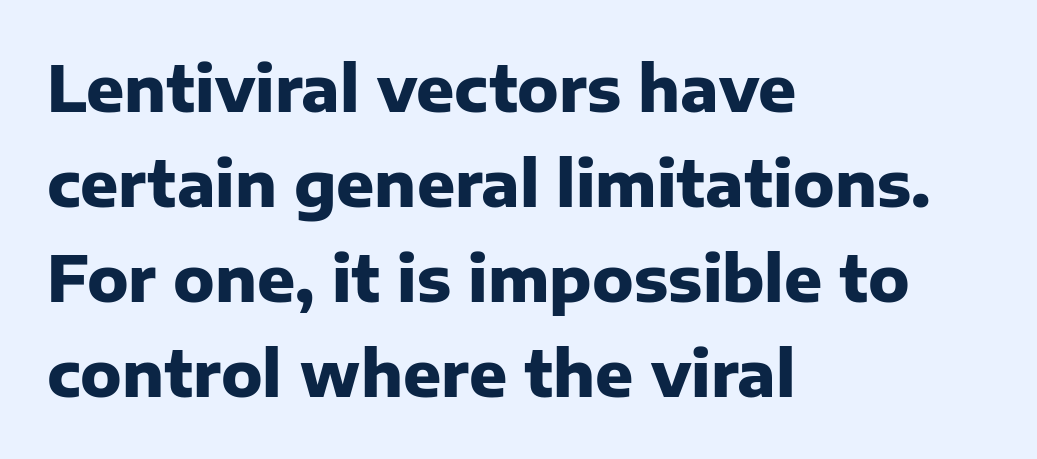
{"serif": "no", "italic": "no", "bold": "yes", "weight": "heavy", "width": "normal", "stroke_contrast": "low", "x_height": "medium", "monospaced": "no", "underline": "no", "align": "left", "line_spacing": "normal", "line_spacing_ratio": 1.51, "letter_spacing": "normal", "letter_spacing_em": 0.0, "glyph_px": 63}
